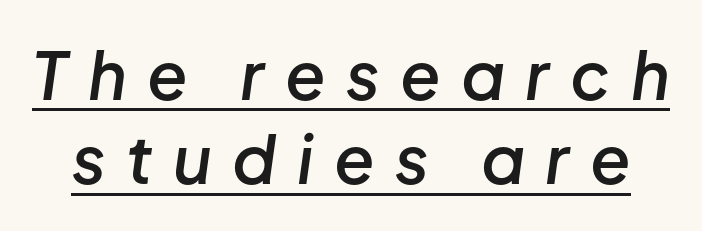
Q: Is the text bold? A: Semi-bold.
Q: Is the text italic (slanted)? A: Yes, it leans right by about 8 degrees.
Q: Is the text underlined? A: Yes.
Q: Is the spacing between letters normal or unusually wide? A: Unusually wide.
Q: Is the spacing between lines tight, normal or loose? A: Normal.
Q: Width (condensed, normal, or wide)? A: Normal.
Q: Stroke contrast? A: Low.
Q: x-height? A: Medium.
Q: Monospaced? A: No.
